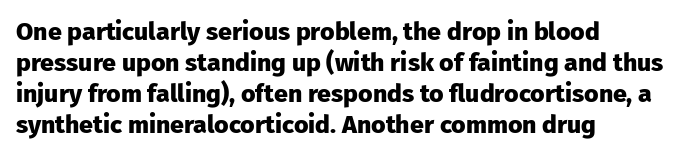
{"italic": "no", "bold": "yes", "underline": "no", "align": "left", "line_spacing_ratio": 1.24, "letter_spacing": "normal", "letter_spacing_em": 0.0, "glyph_px": 25}
